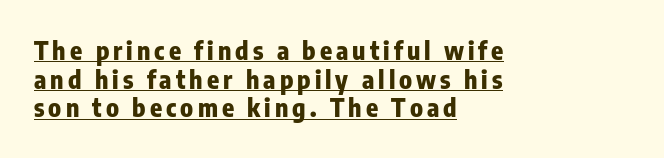
{"italic": "no", "bold": "yes", "underline": "yes", "align": "left", "line_spacing": "tight", "line_spacing_ratio": 1.15, "glyph_px": 25}
